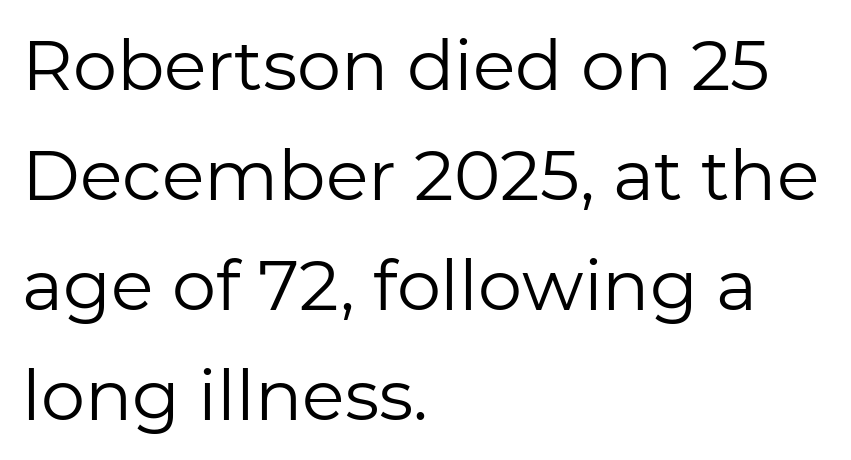
Nobody drew a line under any word here. Italic: no, the glyphs are upright roman. The setting favours the left margin, as ordinary paragraphs usually do. Does the leading feel generous? No, just average. Does extra space separate the letters? No, they use regular spacing. A typesetter would call this proportional, since set widths differ per character.
